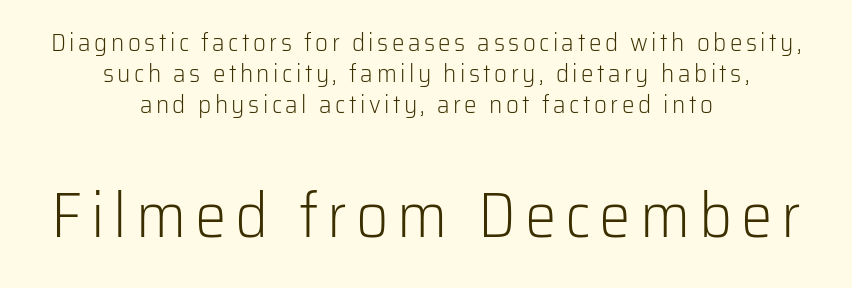
The typeface chosen for these lines omits serifs. This rendering features lettering with no underline. Stems and bowls with no extra thickness — not bold. Each letter keeps its own natural width here, so spacing adapts to shape. The axis of the letterforms is exactly vertical.
